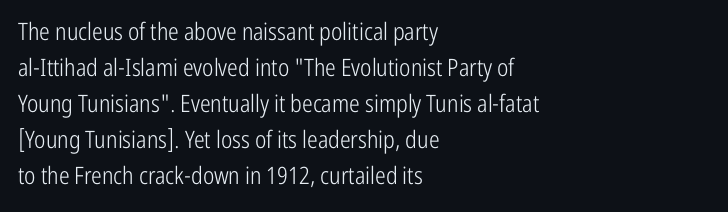
There is no visible air inserted between adjacent glyphs. The rendering anchors every line to the left-hand side. Counters stay open thanks to moderate or lighter strokes. Is there much room between lines? A standard amount, neither cramped nor airy. Type without underlining.
